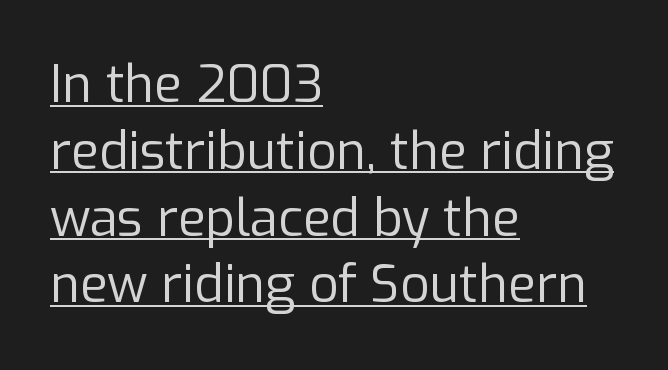
The image shows 51 px regular-weight sans-serif type, upright; set left-aligned, normal line spacing (1.31x), normal letter spacing, underlined; low stroke contrast and a medium x-height.
